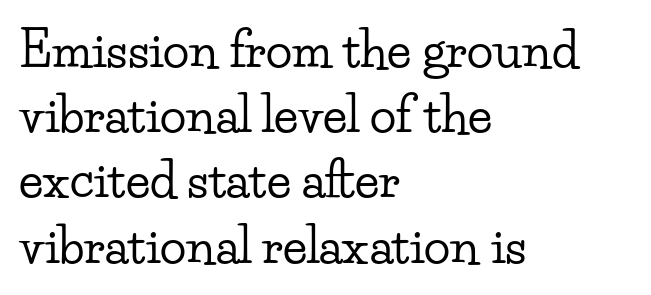
Q: Is the text italic (slanted)? A: No, it is upright.
Q: Is the typeface a serif or a sans-serif typeface? A: Serif.
Q: Is the text underlined? A: No.
Q: How is the paragraph aligned? A: Left-aligned.
Q: Is the spacing between letters normal or unusually wide? A: Normal.
Q: Is the spacing between lines tight, normal or loose? A: Normal.
Q: Width (condensed, normal, or wide)? A: Wide.
Q: Stroke contrast? A: Low.
Q: x-height? A: Small.
Q: Monospaced? A: No.
